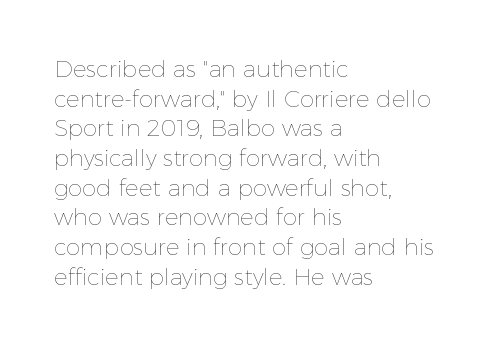
The lines sit at an ordinary, default distance from one another. The rag falls on the right side of this text block. The characters are drawn with everyday or finer stroke widths. Descender tails drop into unmarked territory.
